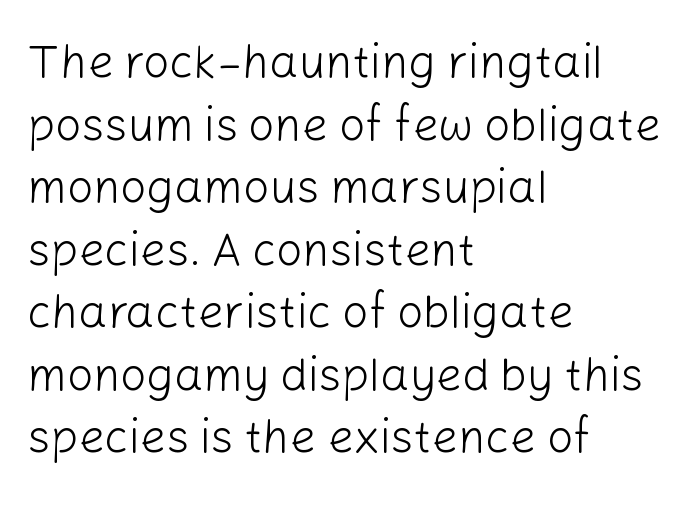
The glyphs in this specimen are sans serif. Posture: straight, roman, zero tilt. No chunkiness to these letters — they're not bold. The paragraph shown leans on its left margin.
